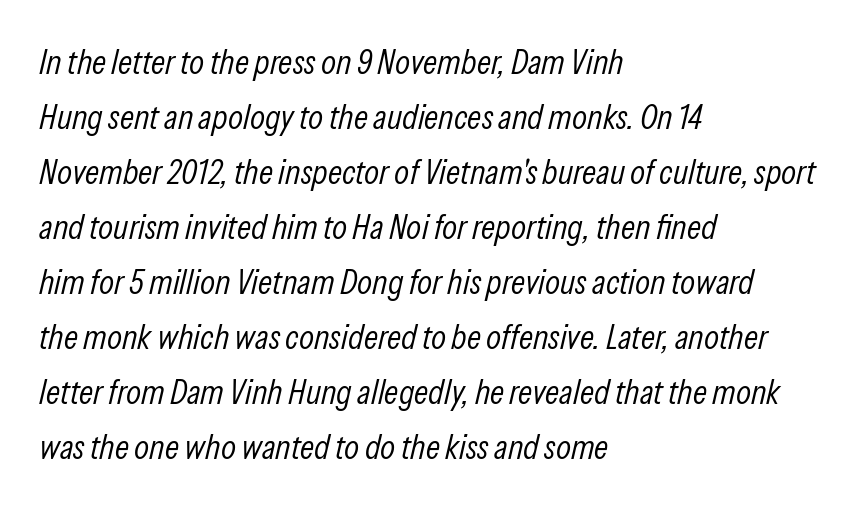
The image shows 35 px light, condensed type, italic (leaning right); set left-aligned, normal line spacing (1.57x), normal letter spacing, not underlined; low stroke contrast and a medium x-height.
